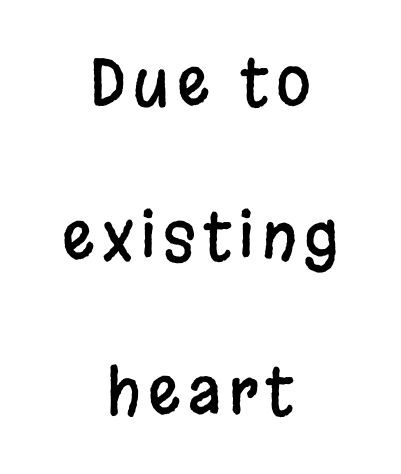
Q: Is the text italic (slanted)? A: No, it is upright.
Q: Is the typeface a serif or a sans-serif typeface? A: Sans-serif.
Q: Is the text underlined? A: No.
Q: How is the paragraph aligned? A: Centered.
Q: Is the spacing between lines tight, normal or loose? A: Loose.
Q: Width (condensed, normal, or wide)? A: Condensed.
Q: Stroke contrast? A: Low.
Q: x-height? A: Large.
Q: Monospaced? A: No.
